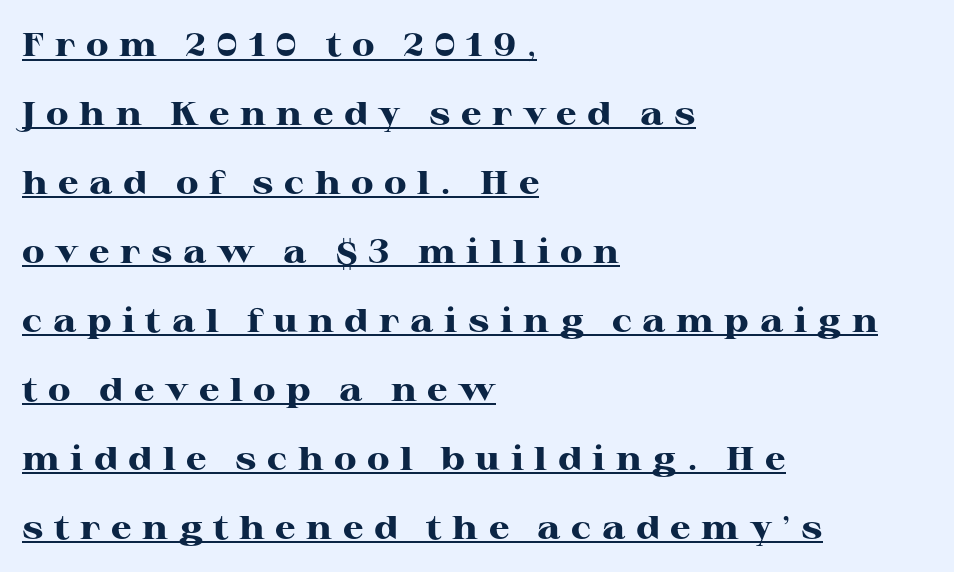
The image shows 33 px heavy, wide serif type, upright; set left-aligned, loose line spacing (2.09x), unusually wide letter spacing (+0.32 em), underlined; high stroke contrast and a medium x-height.
